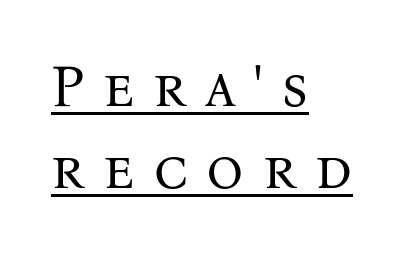
{"serif": "yes", "italic": "no", "bold": "no", "weight": "regular", "width": "normal", "stroke_contrast": "medium", "x_height": "medium", "monospaced": "no", "underline": "yes", "align": "left", "line_spacing": "normal", "line_spacing_ratio": 1.41, "letter_spacing": "wide", "letter_spacing_em": 0.32, "glyph_px": 58}
